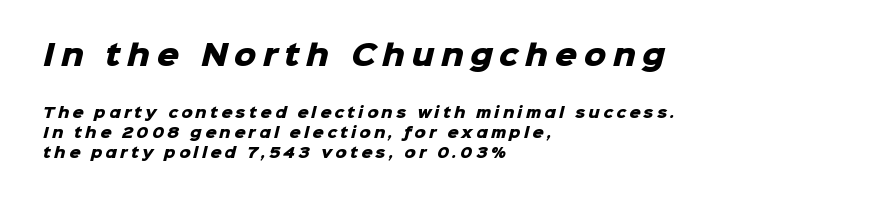
Teacher's note: observe the even left margin — that is flush-left alignment. The earlier block is typeset at a bigger size than the later block. The rows are spaced the way most documents space them. The text was rendered using a sans face with plain stroke endings.
